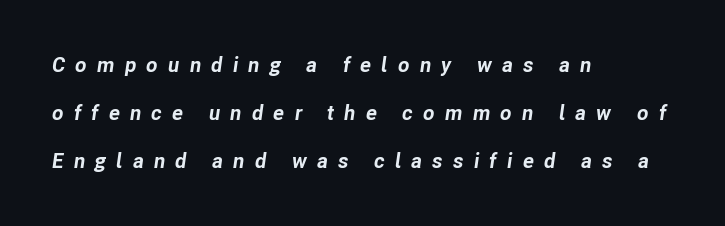
The image shows 21 px bold type, italic (leaning right); set left-aligned, loose line spacing (2.28x), unusually wide letter spacing (+0.48 em), not underlined.
